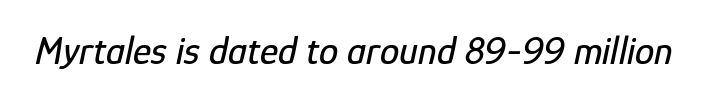
Would a proofreader flag this as italicized? Yes. Descender tails drop into unmarked territory. Is this a fixed-width face? No — the glyphs have proportional, varying widths. The tracking reads as untouched default to a designer's eye.
